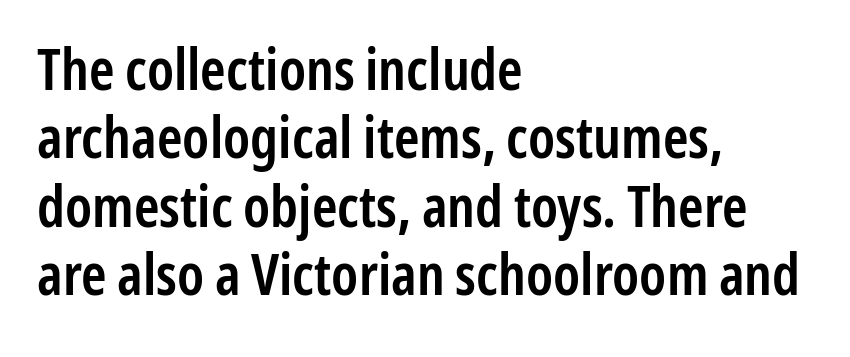
Q: Is the text bold? A: Semi-bold.
Q: Is the text italic (slanted)? A: No, it is upright.
Q: Is the typeface a serif or a sans-serif typeface? A: Sans-serif.
Q: Is the text underlined? A: No.
Q: How is the paragraph aligned? A: Left-aligned.
Q: Is the spacing between letters normal or unusually wide? A: Normal.
Q: Width (condensed, normal, or wide)? A: Condensed.
Q: Stroke contrast? A: Low.
Q: x-height? A: Medium.
Q: Monospaced? A: No.
